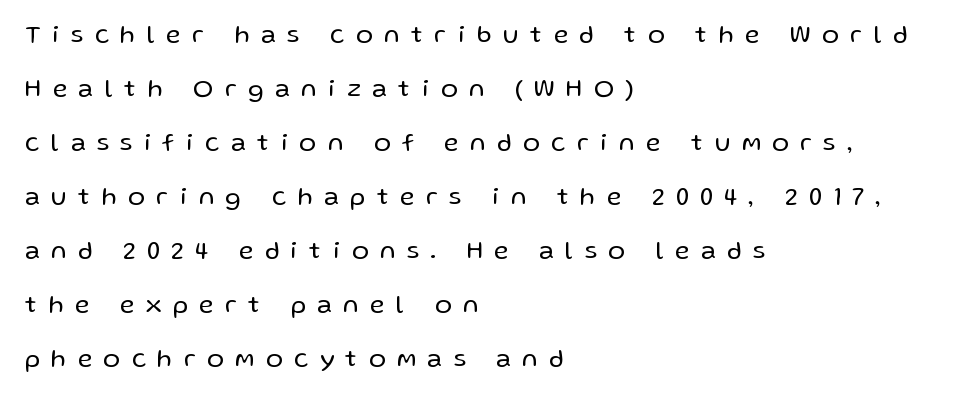
{"italic": "no", "bold": "no", "underline": "no", "align": "left", "line_spacing": "loose", "line_spacing_ratio": 2.16, "letter_spacing": "wide", "letter_spacing_em": 0.47, "glyph_px": 25}
